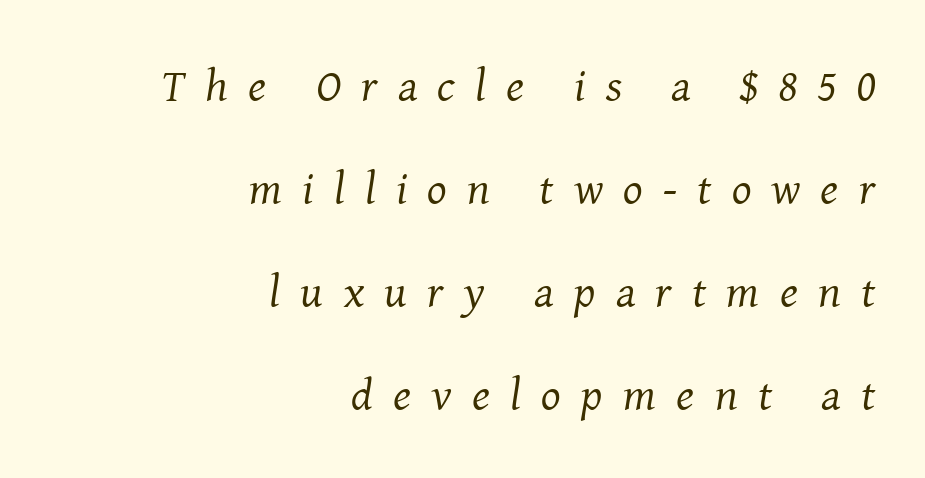
Q: Is the text bold? A: No.
Q: Is the text italic (slanted)? A: Yes, it leans right by about 8 degrees.
Q: Is the typeface a serif or a sans-serif typeface? A: Serif.
Q: Is the text underlined? A: No.
Q: How is the paragraph aligned? A: Right-aligned.
Q: Is the spacing between letters normal or unusually wide? A: Unusually wide.
Q: Is the spacing between lines tight, normal or loose? A: Loose.
Q: Width (condensed, normal, or wide)? A: Normal.
Q: Stroke contrast? A: Medium.
Q: x-height? A: Medium.
Q: Monospaced? A: No.
